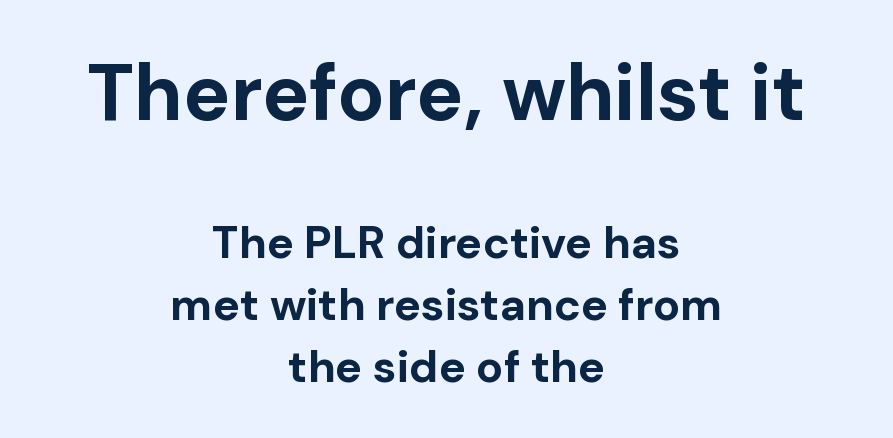
{"serif": "no", "italic": "no", "bold": "yes", "weight": "bold", "width": "normal", "stroke_contrast": "low", "x_height": "medium", "monospaced": "no", "underline": "no", "align": "center", "line_spacing": "normal", "line_spacing_ratio": 1.38, "letter_spacing": "normal", "letter_spacing_em": 0.0, "larger_block": "first", "size_ratio": 1.76, "glyph_px": 79}
